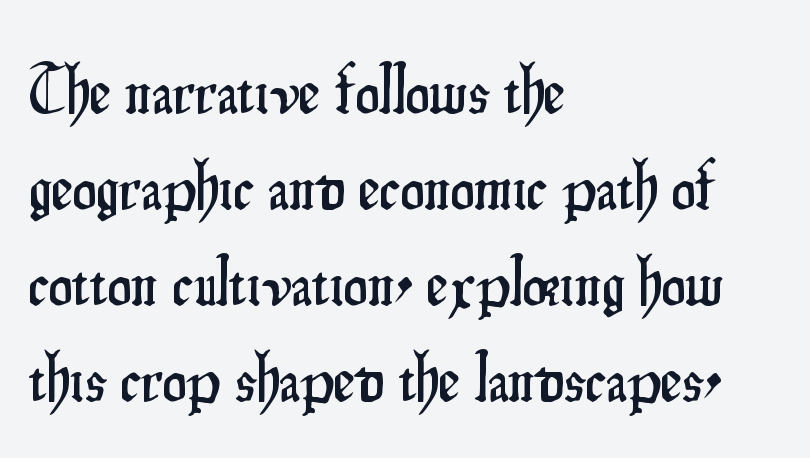
{"serif": "no", "italic": "no", "width": "condensed", "stroke_contrast": "low", "x_height": "small", "monospaced": "no", "underline": "no", "align": "left", "line_spacing": "normal", "line_spacing_ratio": 1.41, "letter_spacing": "normal", "letter_spacing_em": 0.0, "glyph_px": 68}
